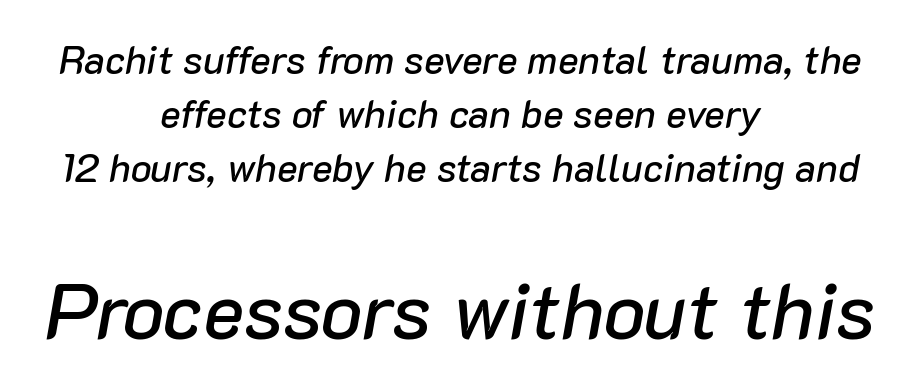
Q: Is the text italic (slanted)? A: Yes, it leans right by about 10 degrees.
Q: Is the text underlined? A: No.
Q: How is the paragraph aligned? A: Centered.
Q: Is the spacing between letters normal or unusually wide? A: Normal.
Q: Is the spacing between lines tight, normal or loose? A: Normal.
Q: Which block of text is set in a larger size, the first (top) or the second (bottom)? A: The second (bottom) one.
Q: Width (condensed, normal, or wide)? A: Normal.
Q: Stroke contrast? A: Low.
Q: x-height? A: Medium.
Q: Monospaced? A: No.
